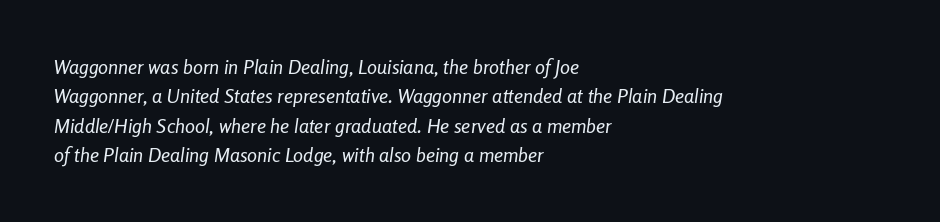
{"italic": "yes", "lean": "right", "slant_degrees": 8, "bold": "no", "underline": "no", "align": "left", "line_spacing": "normal", "line_spacing_ratio": 1.47, "letter_spacing": "normal", "letter_spacing_em": 0.0, "glyph_px": 20}
